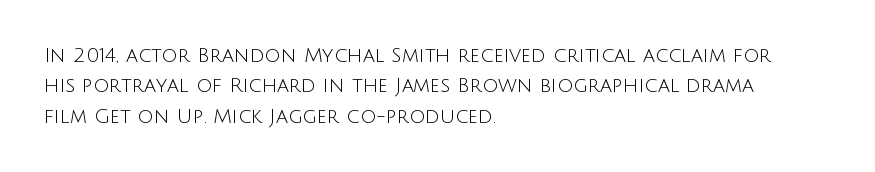
The image shows 20 px text type, upright; set left-aligned, normal line spacing (1.52x), normal letter spacing, not underlined.
